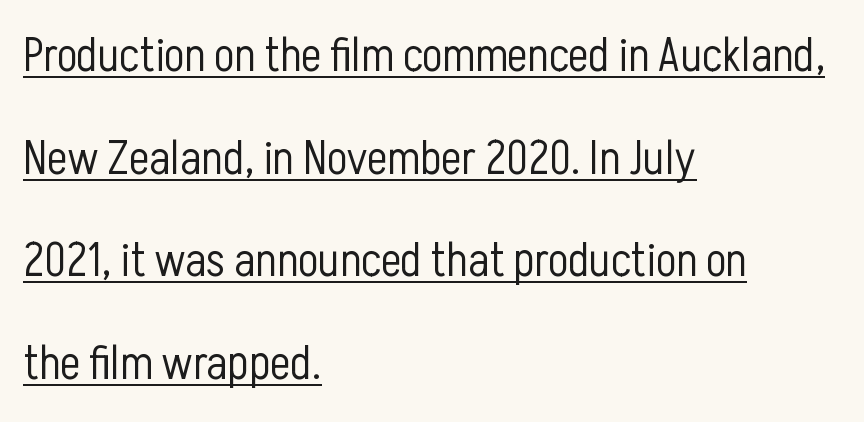
Q: Is the text bold? A: No.
Q: Is the text italic (slanted)? A: No, it is upright.
Q: Is the typeface a serif or a sans-serif typeface? A: Sans-serif.
Q: Is the text underlined? A: Yes.
Q: How is the paragraph aligned? A: Left-aligned.
Q: Is the spacing between letters normal or unusually wide? A: Normal.
Q: Is the spacing between lines tight, normal or loose? A: Loose.
Q: Width (condensed, normal, or wide)? A: Condensed.
Q: Stroke contrast? A: Low.
Q: x-height? A: Medium.
Q: Monospaced? A: No.
